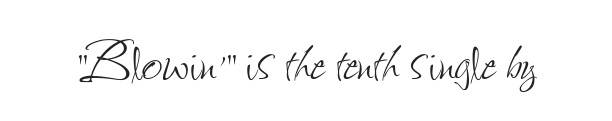
Q: Is the text bold? A: No.
Q: Is the text italic (slanted)? A: Yes.
Q: Is the text underlined? A: No.
Q: Is the spacing between letters normal or unusually wide? A: Normal.
Q: Width (condensed, normal, or wide)? A: Condensed.
Q: Stroke contrast? A: Low.
Q: x-height? A: Small.
Q: Monospaced? A: No.
